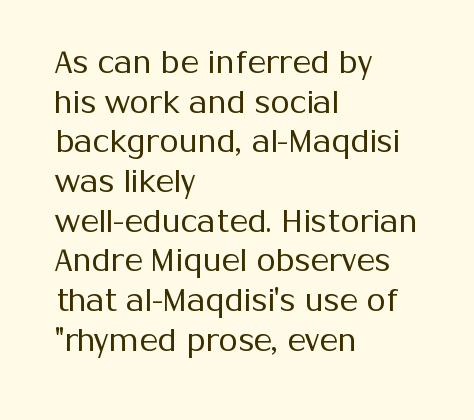
The image shows 31 px regular-weight sans-serif type, upright; set left-aligned, normal line spacing (1.28x), normal letter spacing, not underlined; medium stroke contrast and a medium x-height.
